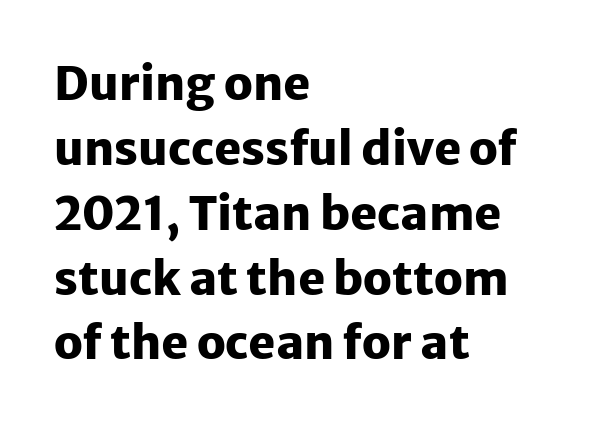
Q: Is the text bold? A: Yes.
Q: Is the text italic (slanted)? A: No, it is upright.
Q: Is the typeface a serif or a sans-serif typeface? A: Sans-serif.
Q: Is the text underlined? A: No.
Q: How is the paragraph aligned? A: Left-aligned.
Q: Is the spacing between letters normal or unusually wide? A: Normal.
Q: Is the spacing between lines tight, normal or loose? A: Normal.
Q: Width (condensed, normal, or wide)? A: Normal.
Q: Stroke contrast? A: Low.
Q: x-height? A: Medium.
Q: Monospaced? A: No.
